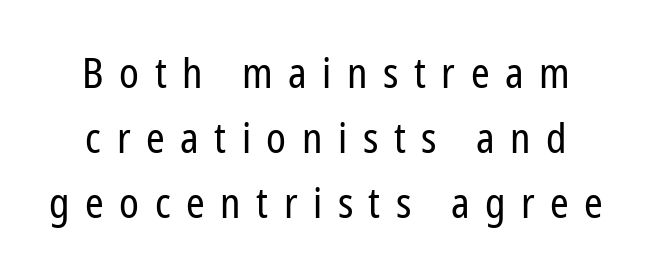
The rendering shows plain stroke endings on the letterforms — a sans-serif design. Inter-character spacing is expanded well beyond the font's built-in metrics. Each new line begins a customary step beneath the previous one. No italicization has been applied; the sample stays upright.
